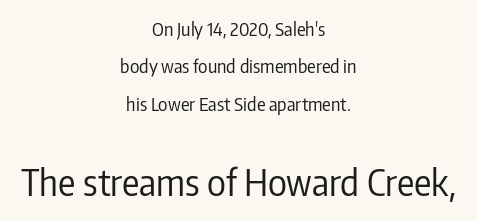
The image shows 36 px regular-weight, condensed sans-serif type, upright; set centered, loose line spacing (2.07x), normal letter spacing, not underlined; the second (bottom) block is 2.0x larger; low stroke contrast and a medium x-height.
